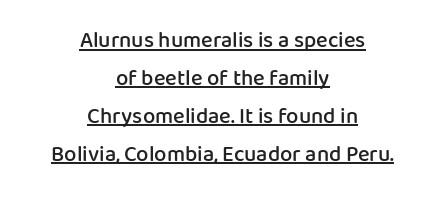
Q: Is the text bold? A: Semi-bold.
Q: Is the text italic (slanted)? A: No, it is upright.
Q: Is the text underlined? A: Yes.
Q: How is the paragraph aligned? A: Centered.
Q: Is the spacing between letters normal or unusually wide? A: Normal.
